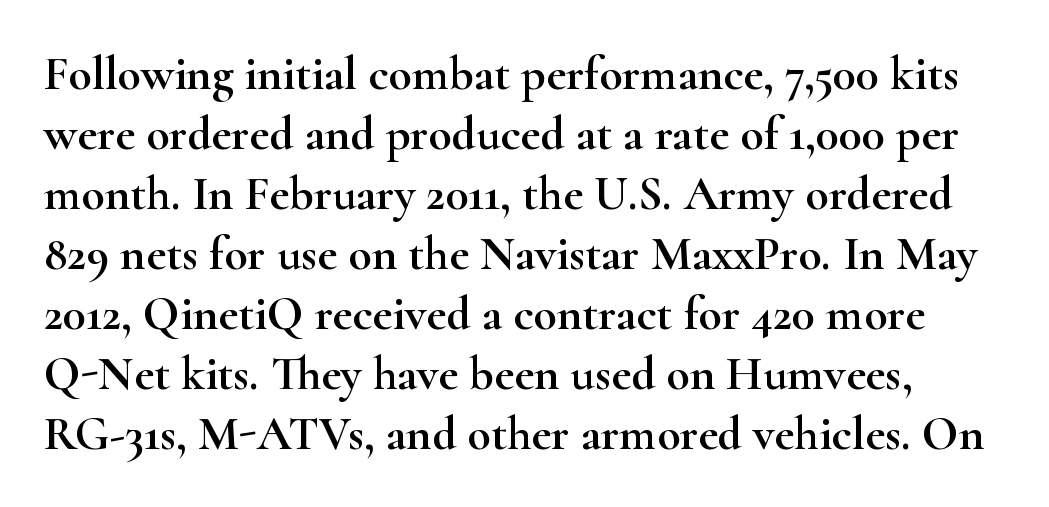
Q: Is the text italic (slanted)? A: No, it is upright.
Q: Is the typeface a serif or a sans-serif typeface? A: Serif.
Q: Is the text underlined? A: No.
Q: Is the spacing between letters normal or unusually wide? A: Normal.
Q: Is the spacing between lines tight, normal or loose? A: Normal.
Q: Width (condensed, normal, or wide)? A: Wide.
Q: Stroke contrast? A: High.
Q: x-height? A: Small.
Q: Monospaced? A: No.
